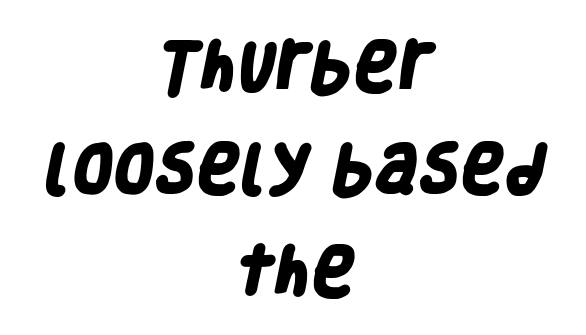
Serif or sans? Sans — the stroke terminals are bare. The passage shown is typed in a proportional face where columns would drift. Caption: bold face, heavy strokes. The designer dialed line spacing up above the default. Layout note: lines centered. Each word holds together tightly as a unit, with standard inter-letter gaps.
